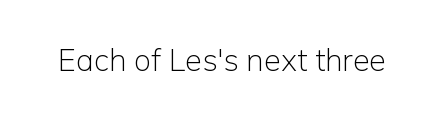
The image shows 31 px light sans-serif type, upright; set normal letter spacing, not underlined; low stroke contrast and a medium x-height.
